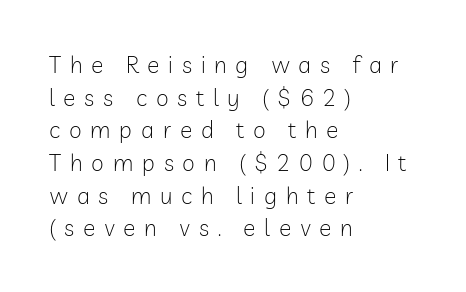
The image shows 23 px text type, upright; set left-aligned, normal line spacing (1.42x), unusually wide letter spacing (+0.38 em), not underlined.
